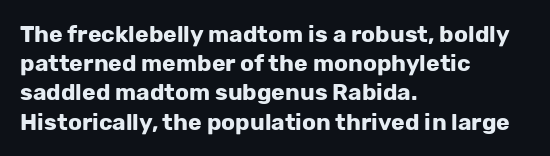
Is the block centered? No — it sits flush against the left margin. Strong, thick strokes mark this as bold type. Plain, unruled lines of type. Nothing unusual about the tracking: characters are spaced as the font intends. When letters stand straight like this, we call the style roman or upright. One glance says typical: line gaps are just what's usual.
